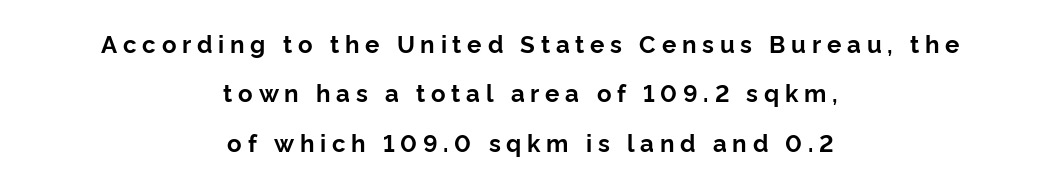
Summary of weight: heavy, a full bold. Unlike italic type, these characters show no tilt at all. This sample is center-justified, so both line endings float freely. The leading is generous, giving the passage an open texture.
